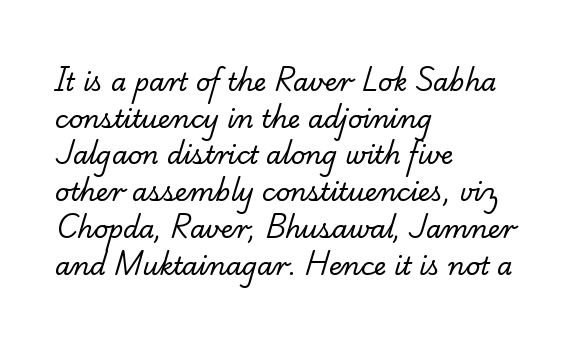
Q: Is the text bold? A: No.
Q: Is the text underlined? A: No.
Q: How is the paragraph aligned? A: Left-aligned.
Q: Is the spacing between letters normal or unusually wide? A: Normal.
Q: Is the spacing between lines tight, normal or loose? A: Normal.
